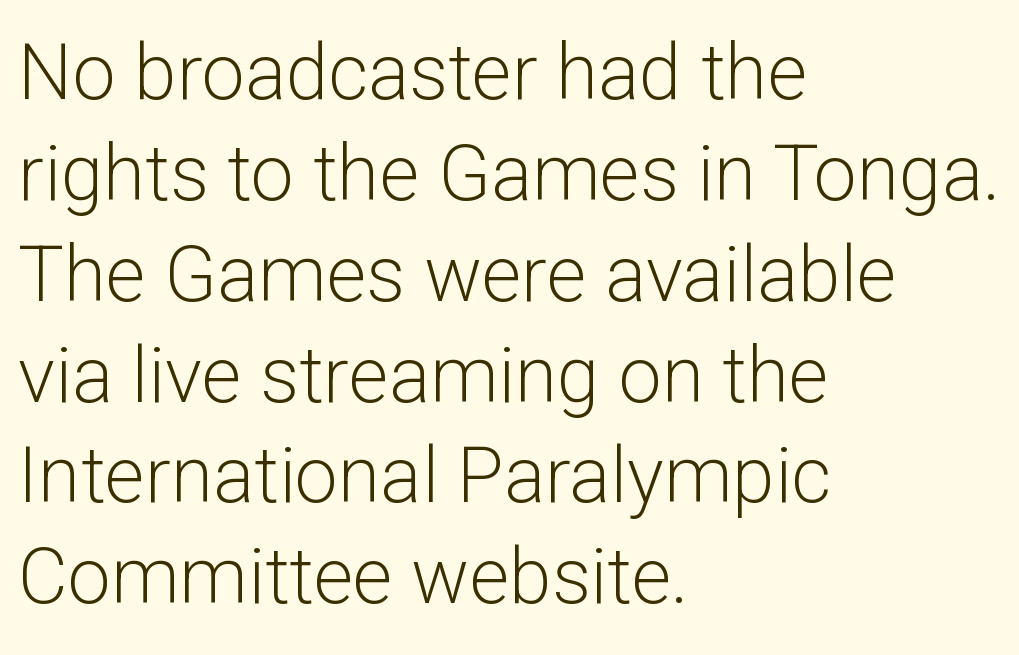
Whoever set this chose a conventional vertical rhythm. Which margin do the lines hug? The left one — the right edge is uneven. These lines were composed using upright roman letters. Just letters on the line, the space beneath them empty.
